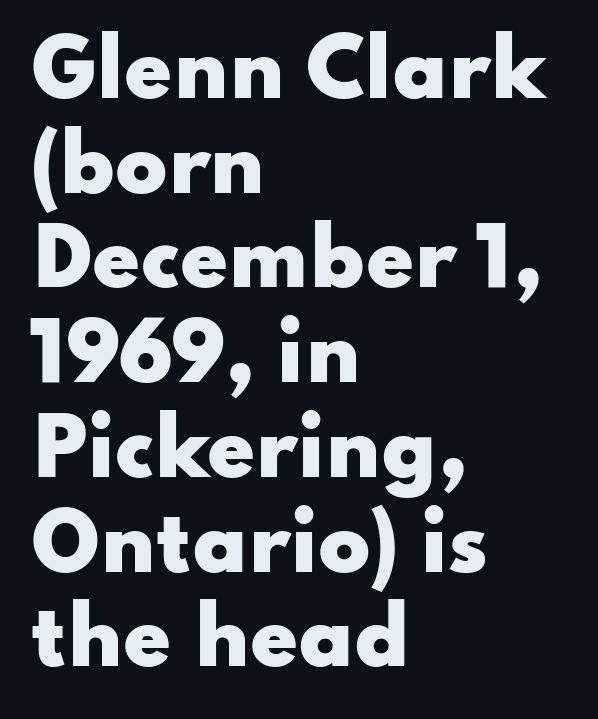
This is roman type, the default non-slanted kind. The line texture is even and compact thanks to regular tracking. Short and long lines alike share a common starting point at left. Set as a true bold cut, around the 700 mark. Nope, no serifs anywhere on these letters. The space directly below the letters is spotless.
